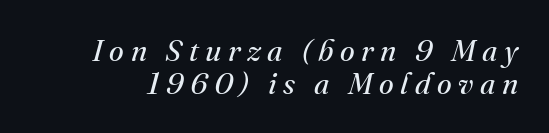
{"serif": "yes", "italic": "yes", "lean": "right", "slant_degrees": 16, "bold": "no", "weight": "regular", "width": "normal", "stroke_contrast": "medium", "x_height": "small", "monospaced": "no", "underline": "no", "line_spacing": "tight", "line_spacing_ratio": 1.1, "letter_spacing": "wide", "letter_spacing_em": 0.22, "glyph_px": 30}
